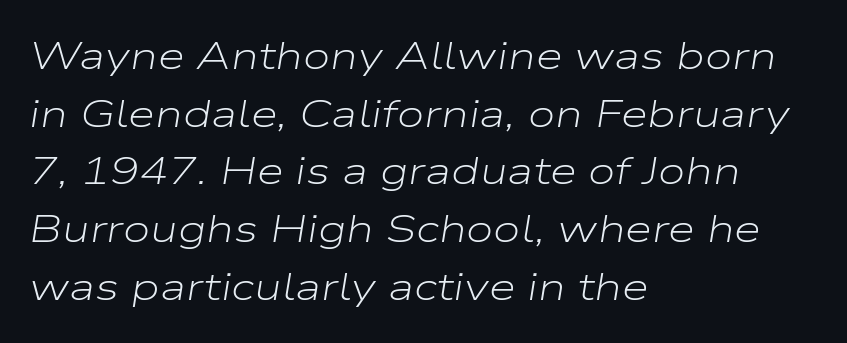
Do the characters align in a grid? No, the font is proportional. A clean baseline with only descenders dipping below it. The font's italic variant was chosen for this text. The typeface has the unassuming heft of standard copy or less.
